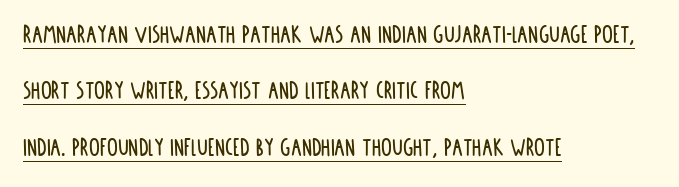
Q: Is the text italic (slanted)? A: No, it is upright.
Q: Is the text underlined? A: Yes.
Q: How is the paragraph aligned? A: Left-aligned.
Q: Is the spacing between letters normal or unusually wide? A: Normal.
Q: Is the spacing between lines tight, normal or loose? A: Loose.
